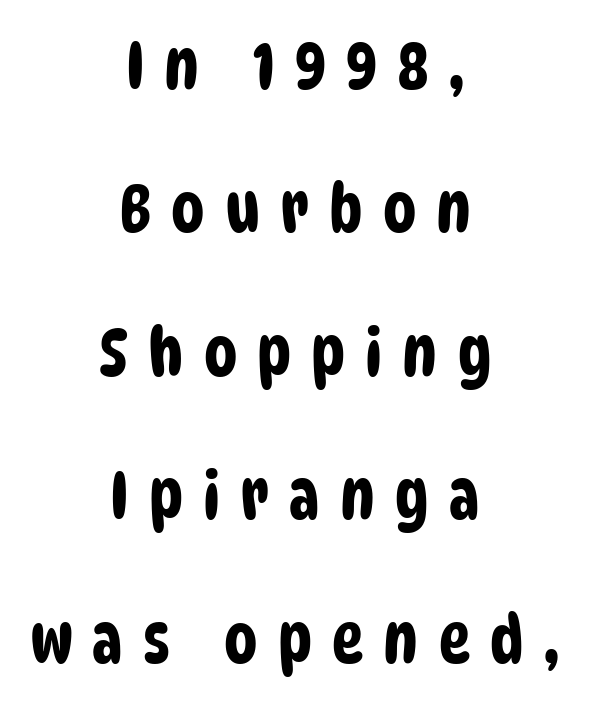
Q: Is the typeface a serif or a sans-serif typeface? A: Sans-serif.
Q: Is the text underlined? A: No.
Q: How is the paragraph aligned? A: Centered.
Q: Is the spacing between letters normal or unusually wide? A: Unusually wide.
Q: Is the spacing between lines tight, normal or loose? A: Loose.
Q: Width (condensed, normal, or wide)? A: Condensed.
Q: Stroke contrast? A: Low.
Q: x-height? A: Large.
Q: Monospaced? A: No.
